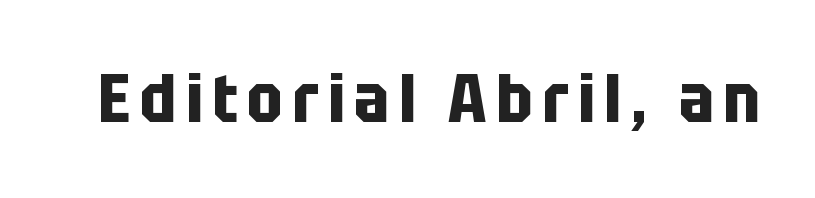
The image shows 67 px bold, condensed sans-serif type, upright; set not underlined; low stroke contrast and a large x-height.
